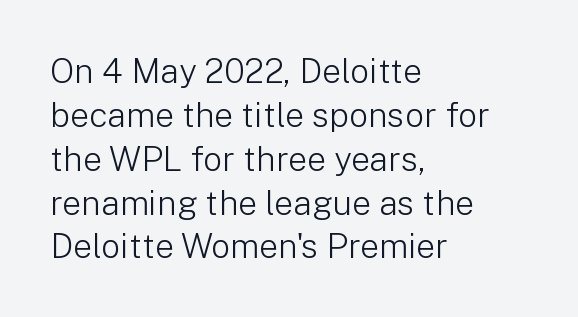
{"serif": "no", "italic": "no", "bold": "no", "weight": "light", "width": "normal", "stroke_contrast": "low", "x_height": "medium", "monospaced": "no", "underline": "no", "align": "left", "line_spacing": "normal", "line_spacing_ratio": 1.29, "letter_spacing": "normal", "letter_spacing_em": 0.0, "glyph_px": 34}
